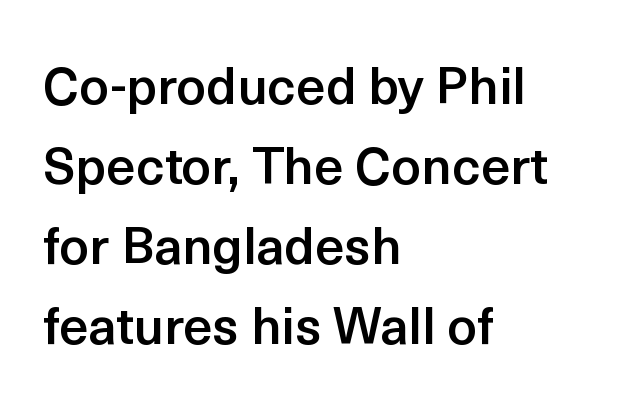
Q: Is the text bold? A: Semi-bold.
Q: Is the text italic (slanted)? A: No, it is upright.
Q: Is the typeface a serif or a sans-serif typeface? A: Sans-serif.
Q: Is the text underlined? A: No.
Q: How is the paragraph aligned? A: Left-aligned.
Q: Is the spacing between letters normal or unusually wide? A: Normal.
Q: Is the spacing between lines tight, normal or loose? A: Normal.
Q: Width (condensed, normal, or wide)? A: Normal.
Q: x-height? A: Medium.
Q: Monospaced? A: No.
